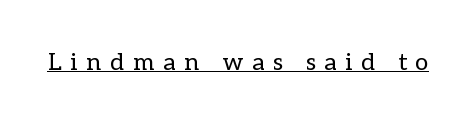
{"italic": "no", "bold": "no", "underline": "yes", "letter_spacing": "wide", "letter_spacing_em": 0.37, "glyph_px": 24}
